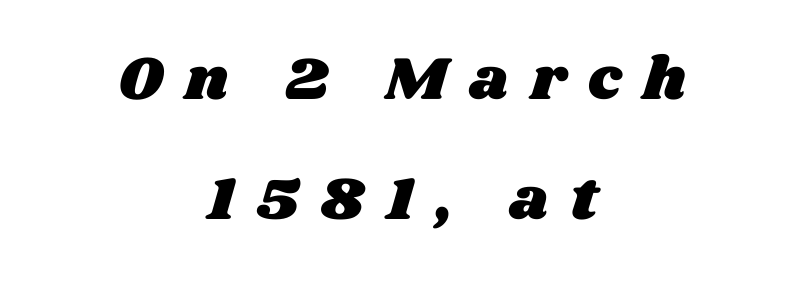
These lines stack symmetrically, like a column narrowing and widening about its center. These lines are rendered in a variable-pitch font. Quick note: interline space is abundant. Underline: absent.
